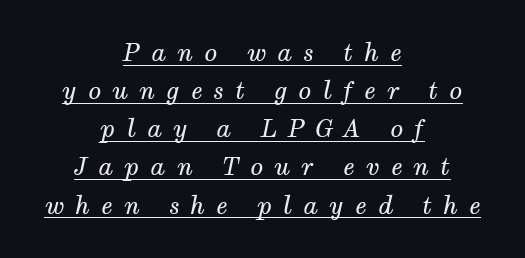
The image shows 24 px text type, italic (leaning right); set centered, normal line spacing (1.59x), unusually wide letter spacing (+0.46 em), underlined.
